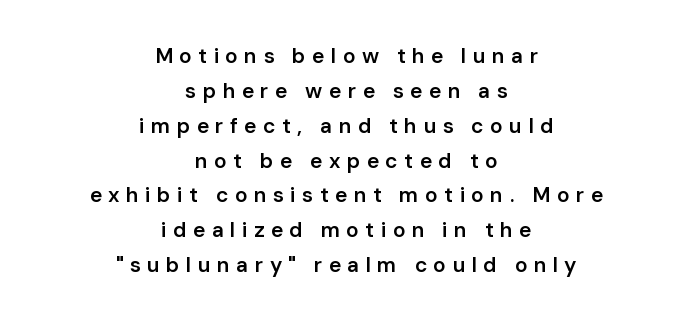
Q: Is the text bold? A: Semi-bold.
Q: Is the text italic (slanted)? A: No, it is upright.
Q: Is the text underlined? A: No.
Q: How is the paragraph aligned? A: Centered.
Q: Is the spacing between letters normal or unusually wide? A: Unusually wide.
Q: Is the spacing between lines tight, normal or loose? A: Normal.
